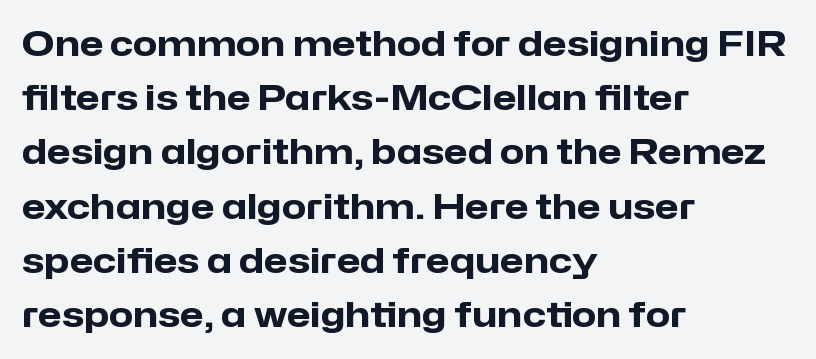
Q: Is the text bold? A: Yes.
Q: Is the text italic (slanted)? A: No, it is upright.
Q: Is the typeface a serif or a sans-serif typeface? A: Sans-serif.
Q: Is the text underlined? A: No.
Q: How is the paragraph aligned? A: Left-aligned.
Q: Is the spacing between letters normal or unusually wide? A: Normal.
Q: Is the spacing between lines tight, normal or loose? A: Normal.
Q: Width (condensed, normal, or wide)? A: Normal.
Q: Stroke contrast? A: Low.
Q: x-height? A: Medium.
Q: Monospaced? A: No.
